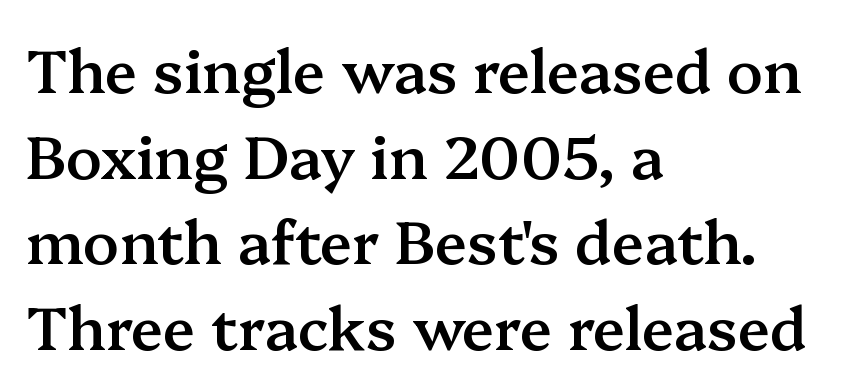
The image shows 59 px semibold serif type, upright; set left-aligned, normal line spacing (1.45x), normal letter spacing, not underlined; medium stroke contrast and a medium x-height.
